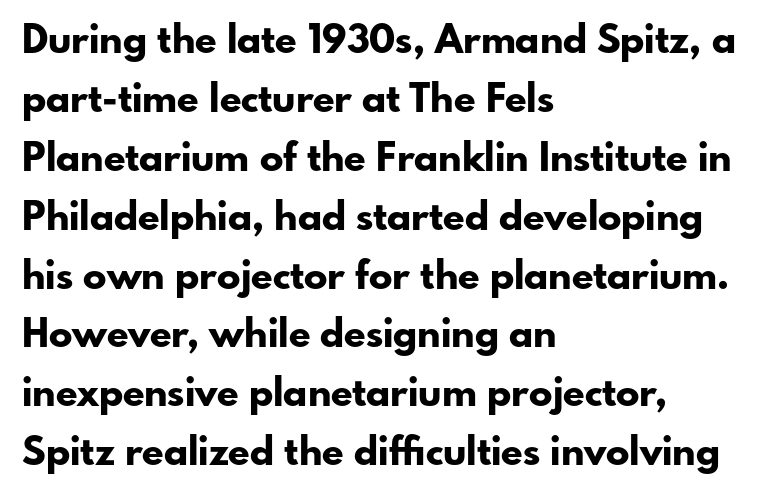
{"serif": "no", "italic": "no", "bold": "yes", "weight": "bold", "width": "normal", "stroke_contrast": "low", "x_height": "small", "monospaced": "no", "underline": "no", "align": "left", "line_spacing": "normal", "line_spacing_ratio": 1.51, "letter_spacing": "normal", "letter_spacing_em": 0.0, "glyph_px": 39}
